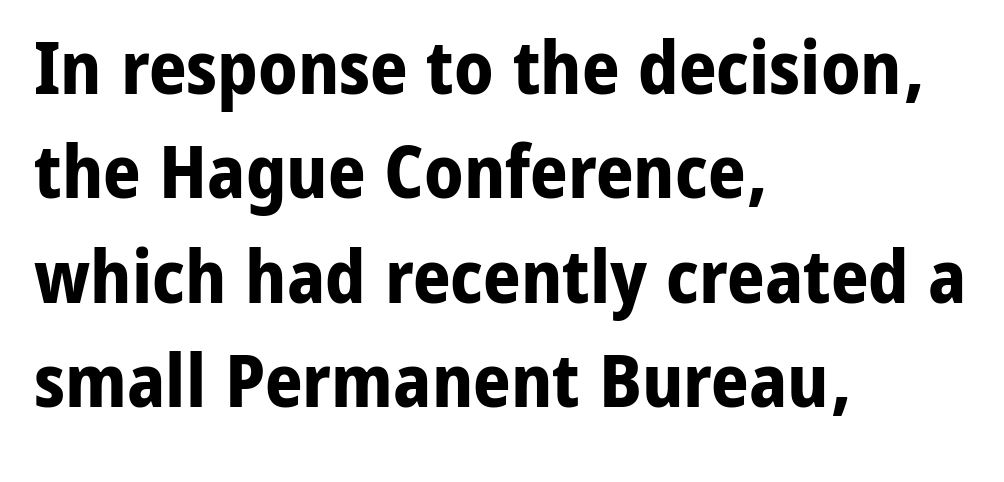
{"serif": "no", "italic": "no", "bold": "yes", "weight": "bold", "width": "normal", "stroke_contrast": "low", "x_height": "medium", "monospaced": "no", "underline": "no", "align": "left", "line_spacing": "normal", "line_spacing_ratio": 1.41, "letter_spacing": "normal", "letter_spacing_em": 0.0, "glyph_px": 74}
